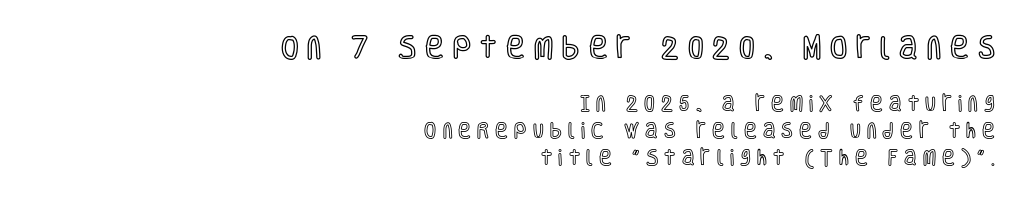
Q: Is the text italic (slanted)? A: No, it is upright.
Q: Is the text underlined? A: No.
Q: How is the paragraph aligned? A: Right-aligned.
Q: Is the spacing between letters normal or unusually wide? A: Unusually wide.
Q: Is the spacing between lines tight, normal or loose? A: Normal.
Q: Which block of text is set in a larger size, the first (top) or the second (bottom)? A: The first (top) one.
